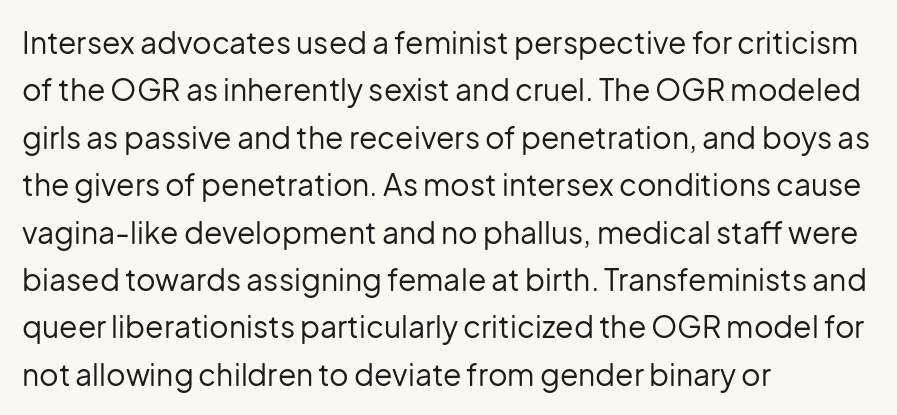
The gaps between neighbouring characters are ordinary and unremarkable. This sample is left-justified, so line endings fall wherever the words run out. Does the type have serifs? No, each stem ends abruptly. Honestly, there is no underline to notice here at all. No heavy texture on the line: the type isn't bold.
